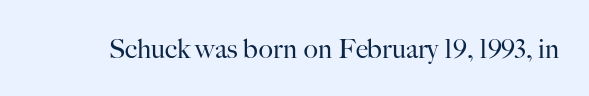
The image shows 27 px text type, upright; set normal letter spacing, not underlined.
